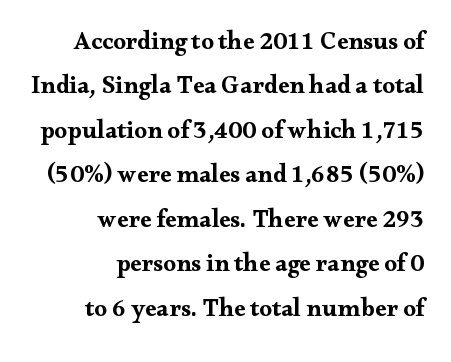
Q: Is the text bold? A: Yes.
Q: Is the text italic (slanted)? A: No, it is upright.
Q: Is the text underlined? A: No.
Q: How is the paragraph aligned? A: Right-aligned.
Q: Is the spacing between letters normal or unusually wide? A: Normal.
